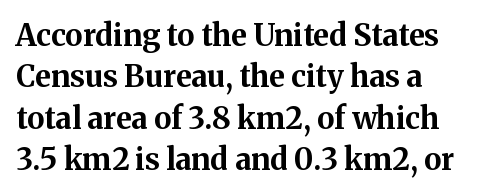
The strokes are fattened all the way to bold. Notice how descenders clear the ascenders below comfortably — that's standard leading. The letters advance in unequal steps, a hallmark of proportional type. The type family on display is of the serif kind. Line beginnings align vertically; line endings do not.
